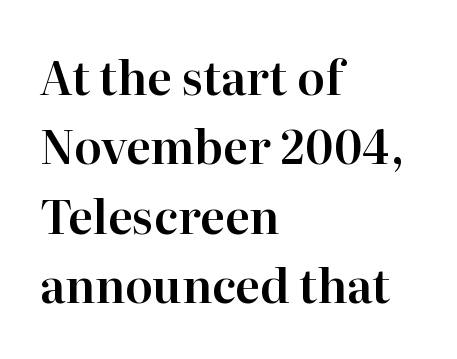
The image shows 46 px serif type, upright; set left-aligned, normal line spacing (1.51x), normal letter spacing, not underlined; high stroke contrast and a medium x-height.
